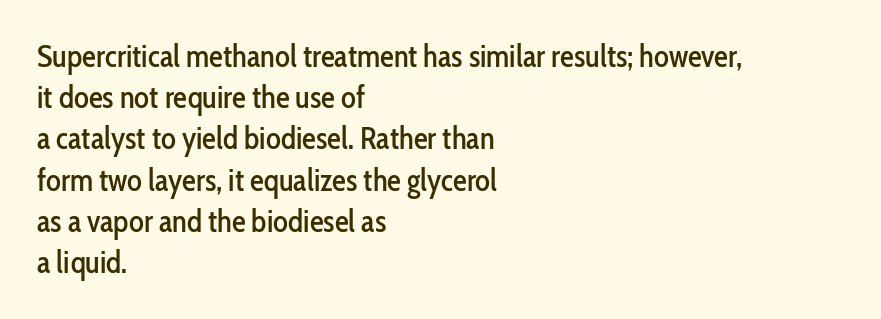
The image shows 31 px condensed sans-serif type, upright; set left-aligned, normal line spacing (1.33x), normal letter spacing, not underlined; low stroke contrast and a medium x-height.
